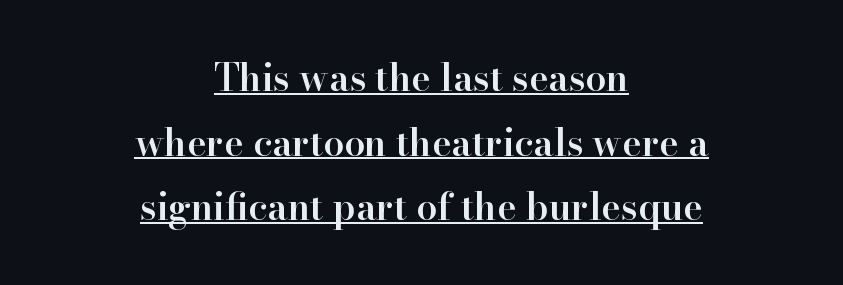
Q: Is the text bold? A: Semi-bold.
Q: Is the text italic (slanted)? A: No, it is upright.
Q: Is the typeface a serif or a sans-serif typeface? A: Serif.
Q: Is the text underlined? A: Yes.
Q: How is the paragraph aligned? A: Centered.
Q: Is the spacing between letters normal or unusually wide? A: Normal.
Q: Width (condensed, normal, or wide)? A: Normal.
Q: Stroke contrast? A: High.
Q: x-height? A: Small.
Q: Monospaced? A: No.
